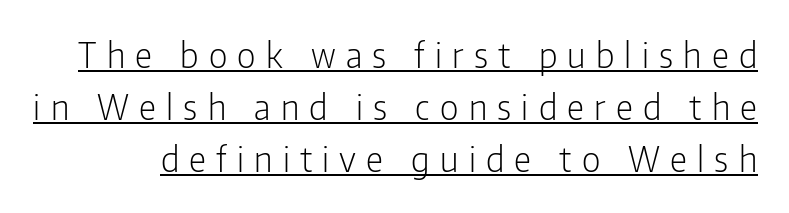
The image shows 34 px light, condensed sans-serif type, upright; set normal line spacing (1.53x), unusually wide letter spacing (+0.3 em), underlined; low stroke contrast and a medium x-height.
